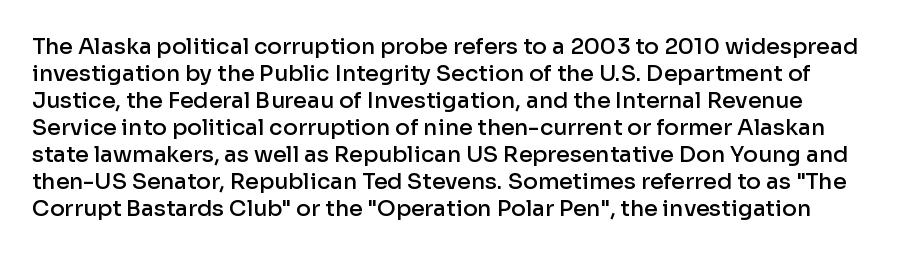
{"italic": "no", "bold": "semi", "underline": "no", "line_spacing_ratio": 1.23, "letter_spacing": "normal", "letter_spacing_em": 0.0, "glyph_px": 22}
